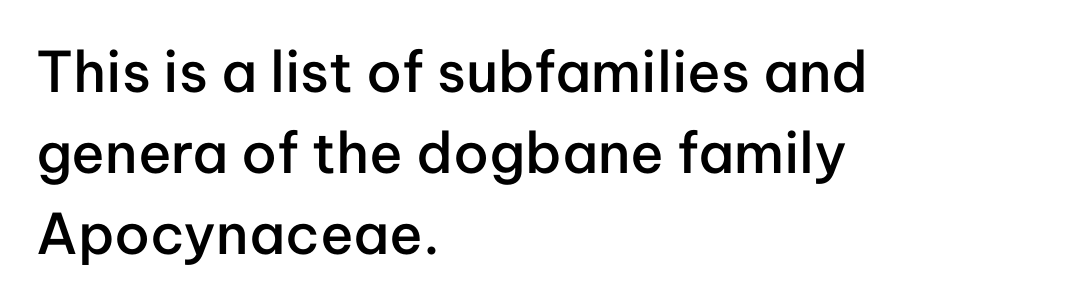
The image shows 56 px semibold sans-serif type, upright; set left-aligned, normal line spacing (1.45x), normal letter spacing, not underlined; low stroke contrast and a medium x-height.
